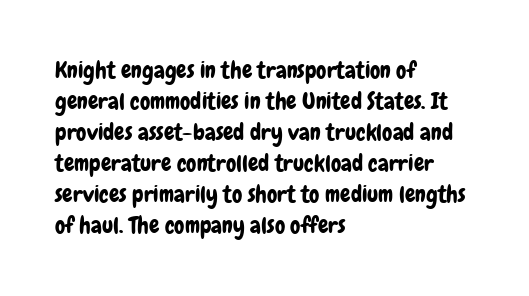
Q: Is the text italic (slanted)? A: No, it is upright.
Q: Is the text underlined? A: No.
Q: How is the paragraph aligned? A: Left-aligned.
Q: Is the spacing between letters normal or unusually wide? A: Normal.
Q: Is the spacing between lines tight, normal or loose? A: Normal.
